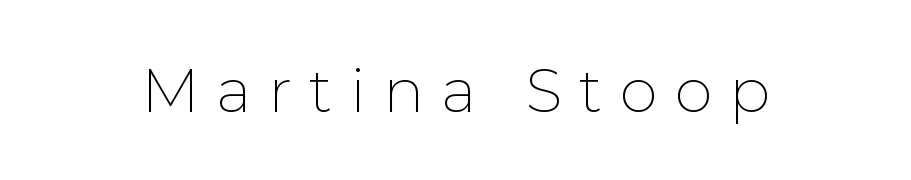
{"serif": "no", "italic": "no", "bold": "no", "weight": "thin", "width": "normal", "stroke_contrast": "low", "x_height": "medium", "monospaced": "no", "underline": "no", "letter_spacing": "wide", "letter_spacing_em": 0.28, "glyph_px": 61}
